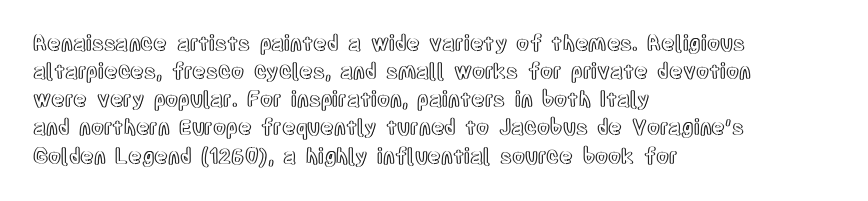
{"italic": "no", "underline": "no", "align": "left", "line_spacing": "normal", "line_spacing_ratio": 1.34, "letter_spacing": "normal", "letter_spacing_em": 0.0, "glyph_px": 21}
